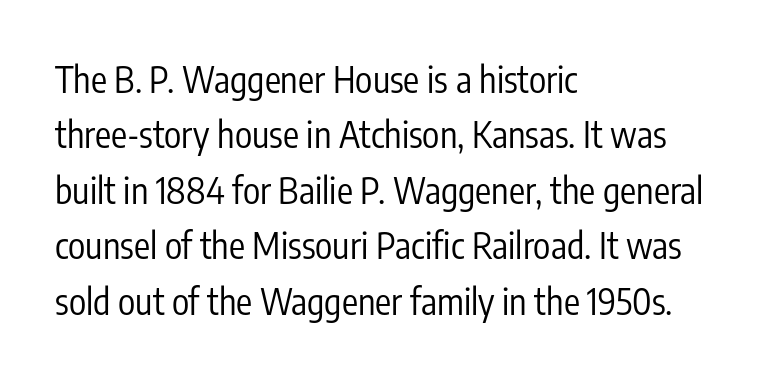
The typesetting does not lean heavy: it is not bold. Notice how the stems are strictly vertical — no italics here. Short and long lines alike share a common starting point at left. How would I describe the line gaps? Plain and ordinary. The letters carry no serifs — their stems end cleanly without finishing strokes.
